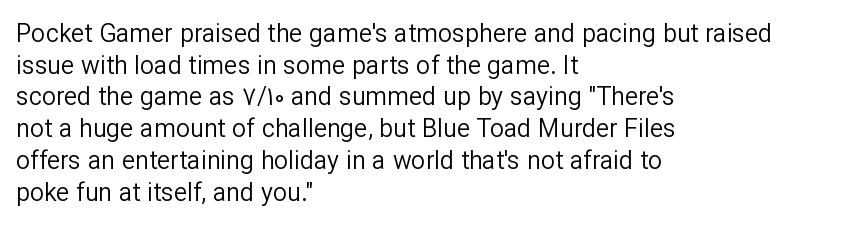
The characters are drawn with everyday or finer stroke widths. The string is rendered with underlining switched off. Leading matches the norm, producing a regular column. This sample uses plain, unmodified letter spacing.
